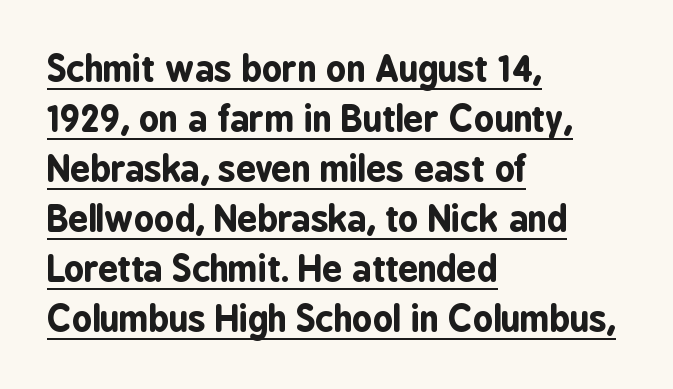
Q: Is the text bold? A: Yes.
Q: Is the text italic (slanted)? A: No, it is upright.
Q: Is the typeface a serif or a sans-serif typeface? A: Sans-serif.
Q: Is the text underlined? A: Yes.
Q: How is the paragraph aligned? A: Left-aligned.
Q: Is the spacing between letters normal or unusually wide? A: Normal.
Q: Is the spacing between lines tight, normal or loose? A: Normal.
Q: Width (condensed, normal, or wide)? A: Condensed.
Q: Stroke contrast? A: Low.
Q: x-height? A: Medium.
Q: Monospaced? A: No.
